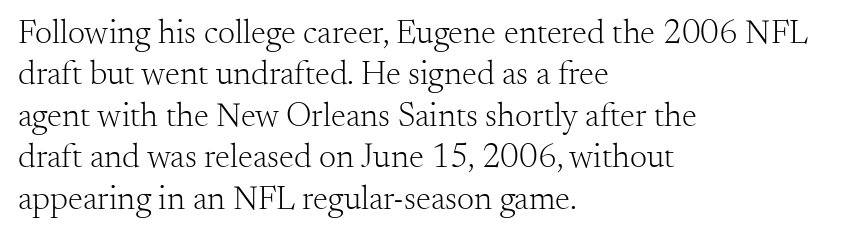
Q: Is the text bold? A: No.
Q: Is the text italic (slanted)? A: No, it is upright.
Q: Is the typeface a serif or a sans-serif typeface? A: Serif.
Q: Is the text underlined? A: No.
Q: How is the paragraph aligned? A: Left-aligned.
Q: Is the spacing between letters normal or unusually wide? A: Normal.
Q: Width (condensed, normal, or wide)? A: Normal.
Q: Stroke contrast? A: Medium.
Q: x-height? A: Small.
Q: Monospaced? A: No.
